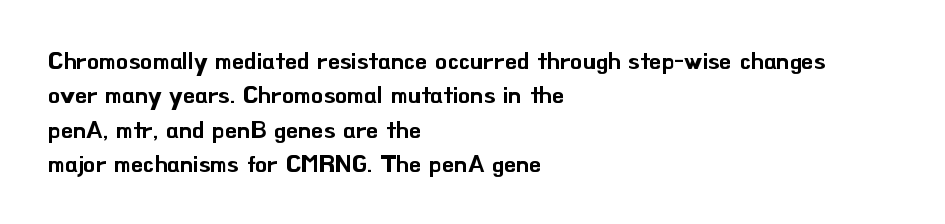
{"italic": "no", "underline": "no", "align": "left", "line_spacing": "normal", "line_spacing_ratio": 1.43, "letter_spacing": "normal", "letter_spacing_em": 0.0, "glyph_px": 24}
